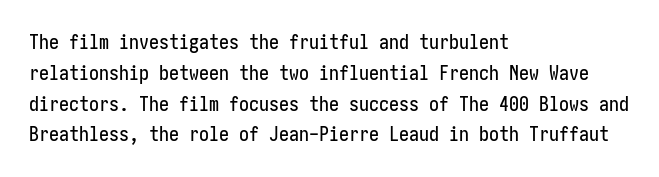
Q: Is the text italic (slanted)? A: No, it is upright.
Q: Is the text underlined? A: No.
Q: How is the paragraph aligned? A: Left-aligned.
Q: Is the spacing between letters normal or unusually wide? A: Normal.
Q: Is the spacing between lines tight, normal or loose? A: Normal.
